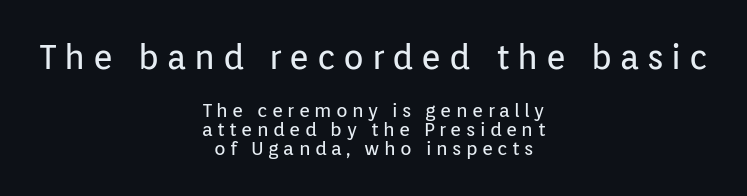
Q: Is the text bold? A: No.
Q: Is the text italic (slanted)? A: No, it is upright.
Q: Is the typeface a serif or a sans-serif typeface? A: Sans-serif.
Q: Is the text underlined? A: No.
Q: How is the paragraph aligned? A: Centered.
Q: Is the spacing between letters normal or unusually wide? A: Unusually wide.
Q: Is the spacing between lines tight, normal or loose? A: Tight.
Q: Which block of text is set in a larger size, the first (top) or the second (bottom)? A: The first (top) one.
Q: Width (condensed, normal, or wide)? A: Normal.
Q: Stroke contrast? A: Low.
Q: x-height? A: Medium.
Q: Monospaced? A: No.
